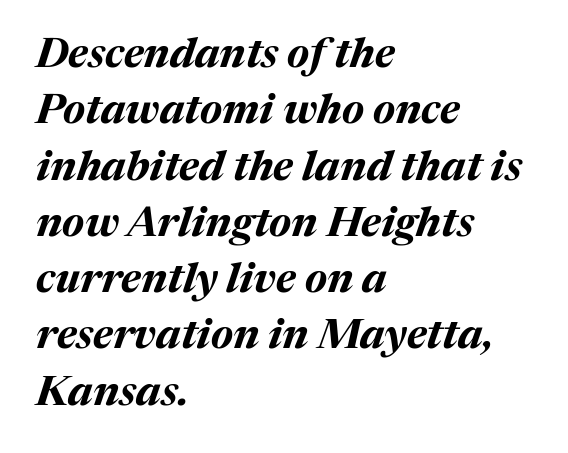
Q: Is the text bold? A: Yes.
Q: Is the text italic (slanted)? A: Yes, it leans right by about 17 degrees.
Q: Is the text underlined? A: No.
Q: How is the paragraph aligned? A: Left-aligned.
Q: Is the spacing between letters normal or unusually wide? A: Normal.
Q: Is the spacing between lines tight, normal or loose? A: Normal.
Q: Width (condensed, normal, or wide)? A: Normal.
Q: Stroke contrast? A: Medium.
Q: x-height? A: Medium.
Q: Monospaced? A: No.
